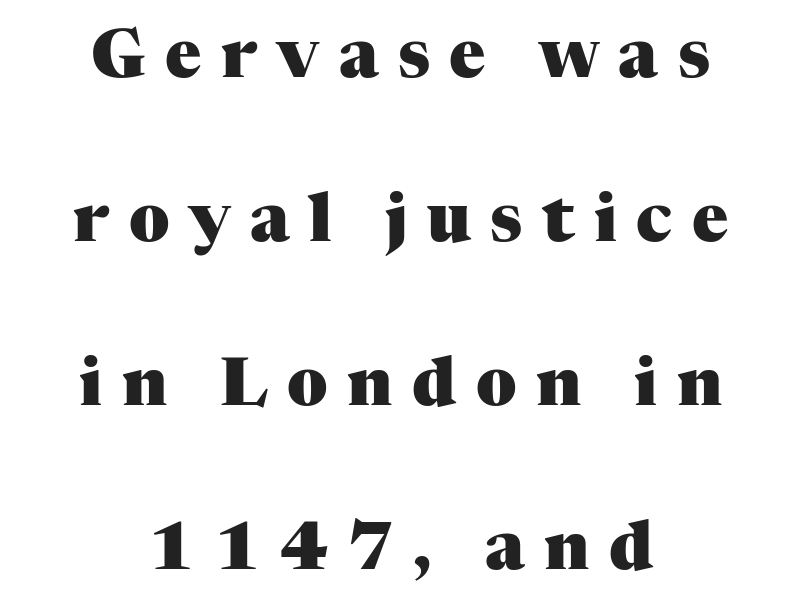
The image shows 67 px heavy serif type, upright; set centered, loose line spacing (2.45x), unusually wide letter spacing (+0.29 em), not underlined; medium stroke contrast and a medium x-height.
